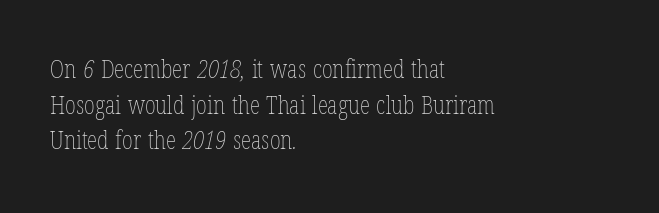
The horizontal fit of the characters is conventional and even. Quick note: interline space is typical. Reading down the block, your eye returns to a fixed left position each line. Compared with a typical body face, this is equally light or lighter still. Quick note: underline off.
